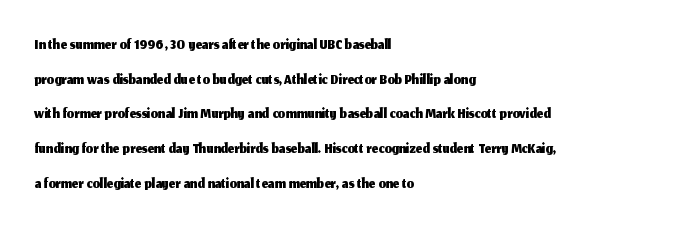
Q: Is the text italic (slanted)? A: No, it is upright.
Q: Is the text underlined? A: No.
Q: How is the paragraph aligned? A: Left-aligned.
Q: Is the spacing between letters normal or unusually wide? A: Normal.
Q: Is the spacing between lines tight, normal or loose? A: Normal.
